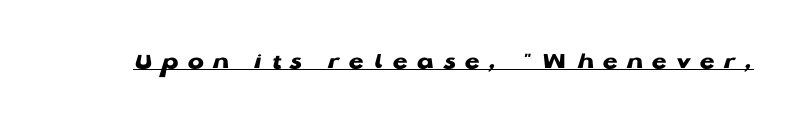
{"italic": "no", "bold": "yes", "underline": "yes", "letter_spacing": "wide", "letter_spacing_em": 0.39, "glyph_px": 24}
